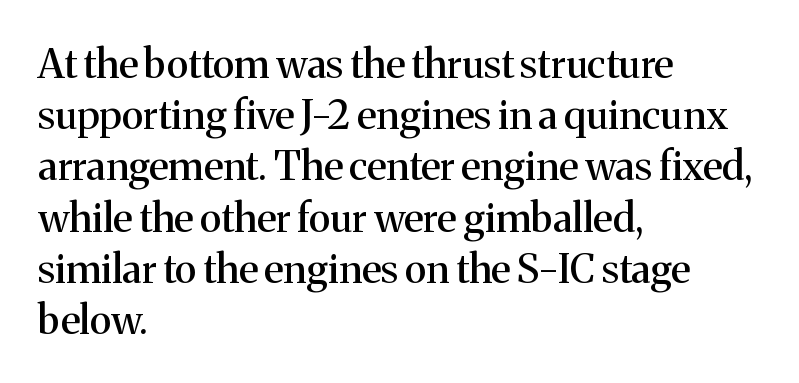
{"serif": "yes", "italic": "no", "width": "normal", "stroke_contrast": "medium", "x_height": "medium", "monospaced": "no", "underline": "no", "align": "left", "line_spacing": "normal", "line_spacing_ratio": 1.28, "letter_spacing": "normal", "letter_spacing_em": 0.0, "glyph_px": 40}
